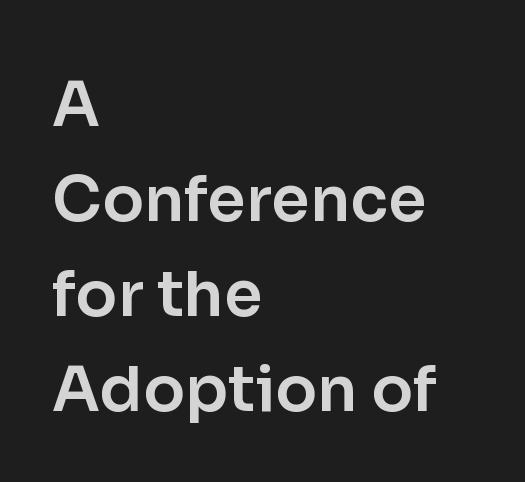
Which margin do the lines hug? The left one — the right edge is uneven. Does the leading feel generous? No, just average. Style check: upright. Font category for this specimen: sans-serif. The rendering uses natural spacing where letterforms have individual widths. The face used here is rendered with its standard letterfit.
